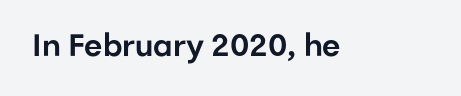
The image shows 31 px sans-serif type, upright; set normal letter spacing, not underlined; low stroke contrast and a medium x-height.
